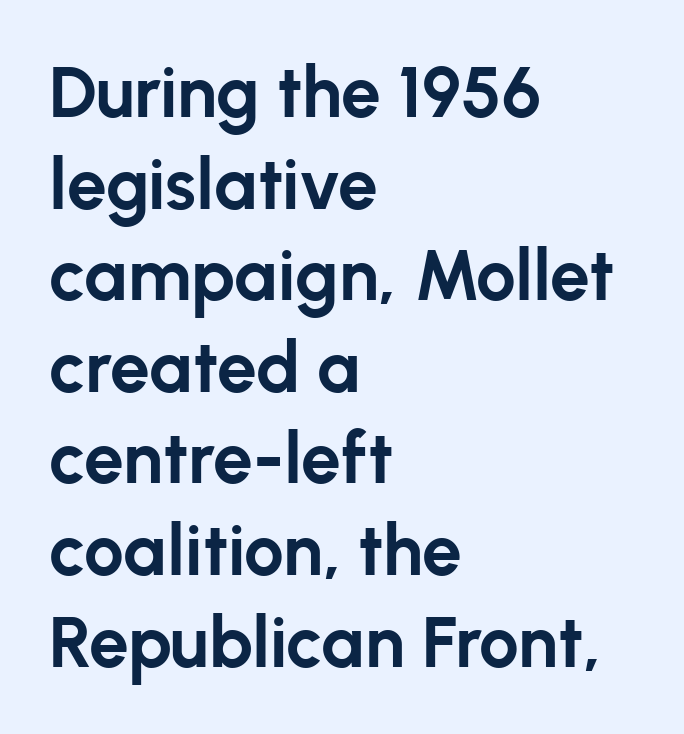
A bare baseline throughout the passage. The vertical gap from one line to the next is medium. Honestly, the letter spacing is just normal — you wouldn't notice it. Caption: bold face, heavy strokes. The passage shown is typed in a proportional face where columns would drift.
